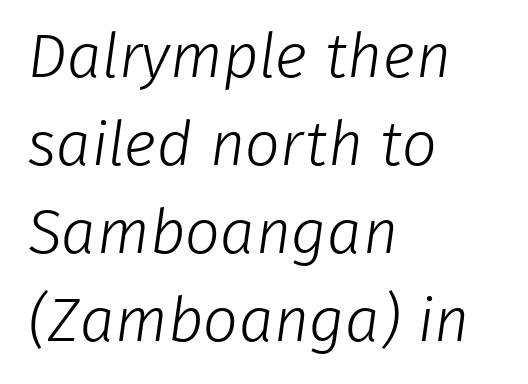
The gap between lines stays unmarked. Varying glyph widths throughout — classic text-font behaviour. Serifs: no, the terminals of the letterforms are clean. The typesetter chose a ragged-right arrangement here. Stems here are at most as thick as an everyday book face.
